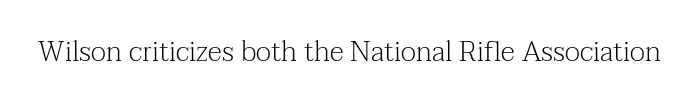
The image shows 28 px light serif type, upright; set normal letter spacing, not underlined; medium stroke contrast and a medium x-height.
